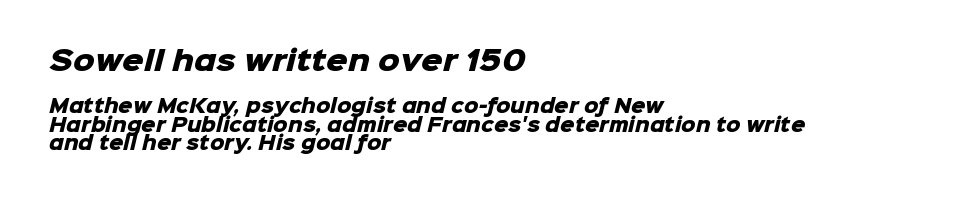
Q: Is the text bold? A: Yes.
Q: Is the text underlined? A: No.
Q: How is the paragraph aligned? A: Left-aligned.
Q: Is the spacing between letters normal or unusually wide? A: Normal.
Q: Is the spacing between lines tight, normal or loose? A: Tight.
Q: Which block of text is set in a larger size, the first (top) or the second (bottom)? A: The first (top) one.
